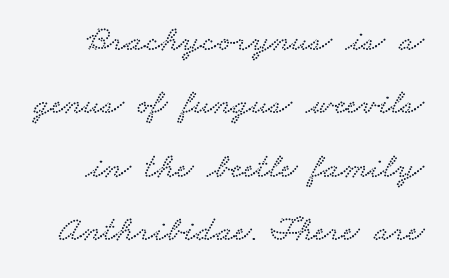
The image shows 36 px wide serif type; set right-aligned, line spacing 1.76x, normal letter spacing, not underlined; low stroke contrast and a small x-height.
